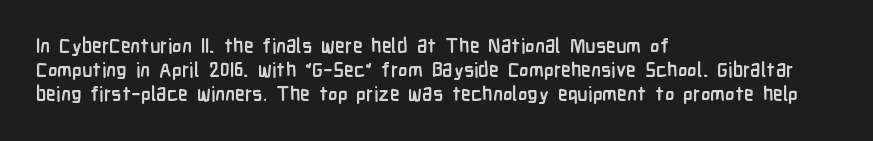
The image shows 20 px bold type, upright; set left-aligned, line spacing 1.21x, normal letter spacing, not underlined.
